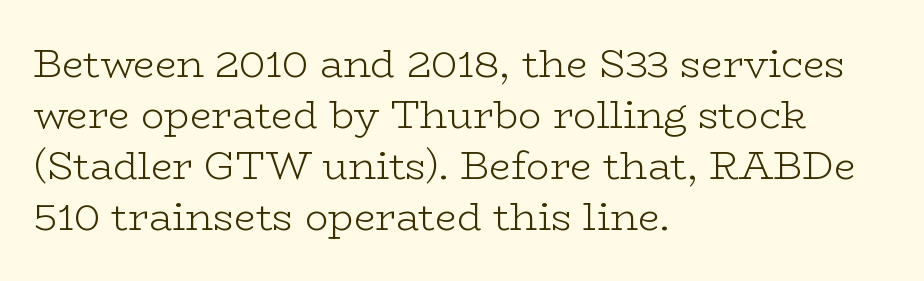
The image shows 39 px light, wide serif type, upright; set left-aligned, normal line spacing (1.31x), normal letter spacing, not underlined; low stroke contrast and a medium x-height.
